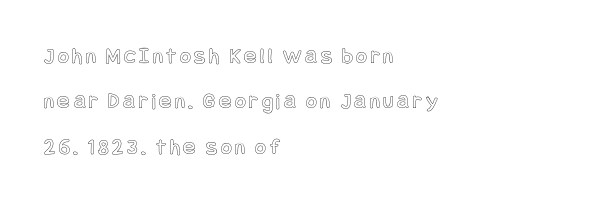
{"italic": "no", "underline": "no", "align": "left", "line_spacing": "loose", "line_spacing_ratio": 1.97, "glyph_px": 23}
